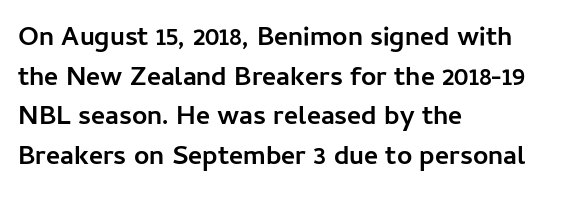
Q: Is the text bold? A: Yes.
Q: Is the text italic (slanted)? A: No, it is upright.
Q: Is the text underlined? A: No.
Q: How is the paragraph aligned? A: Left-aligned.
Q: Is the spacing between letters normal or unusually wide? A: Normal.
Q: Is the spacing between lines tight, normal or loose? A: Normal.
